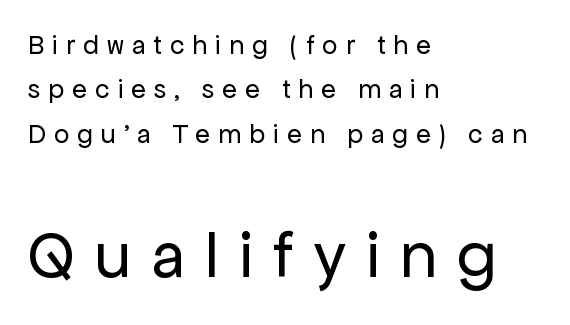
Q: Is the text bold? A: No.
Q: Is the text italic (slanted)? A: No, it is upright.
Q: Is the typeface a serif or a sans-serif typeface? A: Sans-serif.
Q: Is the text underlined? A: No.
Q: How is the paragraph aligned? A: Left-aligned.
Q: Is the spacing between letters normal or unusually wide? A: Unusually wide.
Q: Is the spacing between lines tight, normal or loose? A: Normal.
Q: Which block of text is set in a larger size, the first (top) or the second (bottom)? A: The second (bottom) one.
Q: Width (condensed, normal, or wide)? A: Normal.
Q: Stroke contrast? A: Low.
Q: x-height? A: Medium.
Q: Monospaced? A: No.
